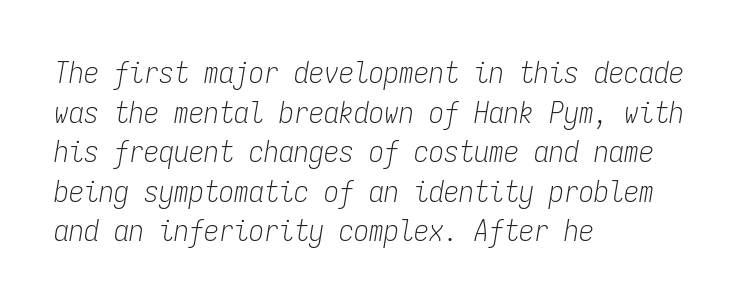
Q: Is the text bold? A: No.
Q: Is the text italic (slanted)? A: Yes, it leans right by about 9 degrees.
Q: Is the text underlined? A: No.
Q: How is the paragraph aligned? A: Left-aligned.
Q: Is the spacing between letters normal or unusually wide? A: Normal.
Q: Is the spacing between lines tight, normal or loose? A: Normal.
Q: Width (condensed, normal, or wide)? A: Condensed.
Q: Stroke contrast? A: Low.
Q: x-height? A: Medium.
Q: Monospaced? A: Yes.
